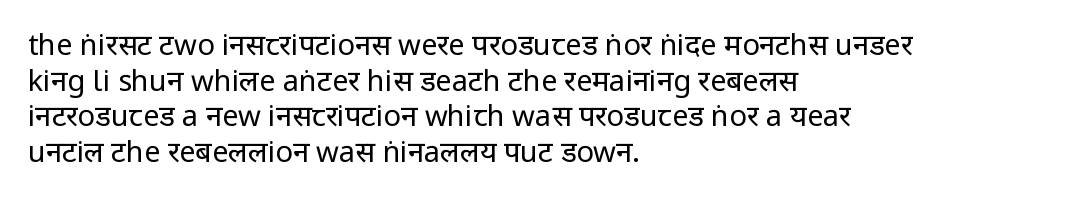
The image shows 29 px regular-weight, condensed sans-serif type, upright; set left-aligned, line spacing 1.23x, normal letter spacing, not underlined; low stroke contrast.
